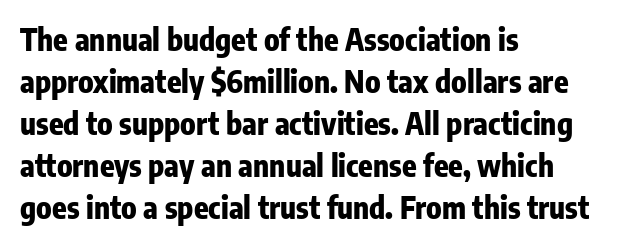
The glyphs in this specimen are sans serif. Each glyph is drawn with heavy, bold strokes. Line spacing here is normal. A typesetter would call this proportional, since set widths differ per character. Vertical strokes here are truly vertical.
